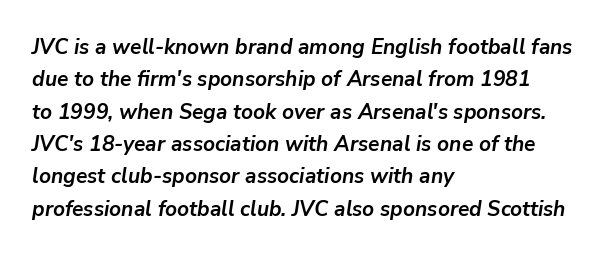
Q: Is the text bold? A: Yes.
Q: Is the text italic (slanted)? A: Yes, it leans right by about 9 degrees.
Q: Is the text underlined? A: No.
Q: How is the paragraph aligned? A: Left-aligned.
Q: Is the spacing between letters normal or unusually wide? A: Normal.
Q: Is the spacing between lines tight, normal or loose? A: Normal.
